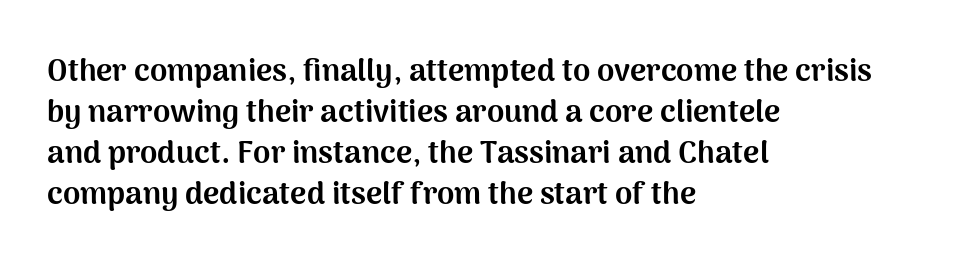
Q: Is the text bold? A: Yes.
Q: Is the text italic (slanted)? A: No, it is upright.
Q: Is the typeface a serif or a sans-serif typeface? A: Sans-serif.
Q: Is the text underlined? A: No.
Q: How is the paragraph aligned? A: Left-aligned.
Q: Is the spacing between letters normal or unusually wide? A: Normal.
Q: Is the spacing between lines tight, normal or loose? A: Normal.
Q: Width (condensed, normal, or wide)? A: Normal.
Q: Stroke contrast? A: Medium.
Q: x-height? A: Medium.
Q: Monospaced? A: No.
